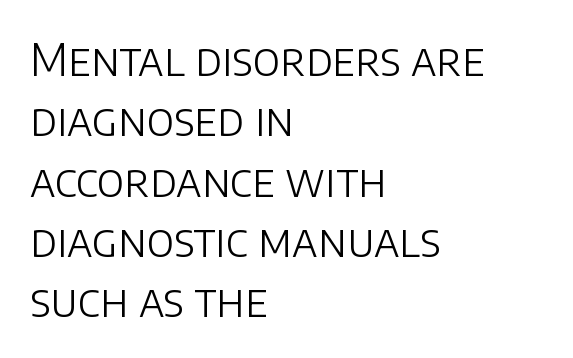
Q: Is the text bold? A: No.
Q: Is the text italic (slanted)? A: No, it is upright.
Q: Is the typeface a serif or a sans-serif typeface? A: Sans-serif.
Q: Is the text underlined? A: No.
Q: How is the paragraph aligned? A: Left-aligned.
Q: Is the spacing between letters normal or unusually wide? A: Normal.
Q: Is the spacing between lines tight, normal or loose? A: Normal.
Q: Width (condensed, normal, or wide)? A: Normal.
Q: Stroke contrast? A: Low.
Q: x-height? A: Large.
Q: Monospaced? A: No.
